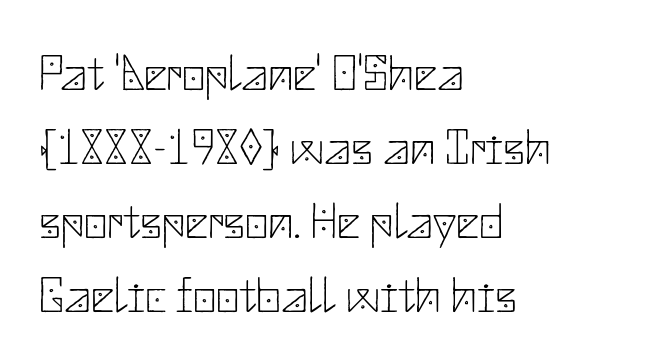
This rendering features lettering with no underline. Regarding serifs, this sample does without them. When letters stand straight like this, we call the style roman or upright. There is no visible air inserted between adjacent glyphs. Each new line begins a customary step beneath the previous one.
